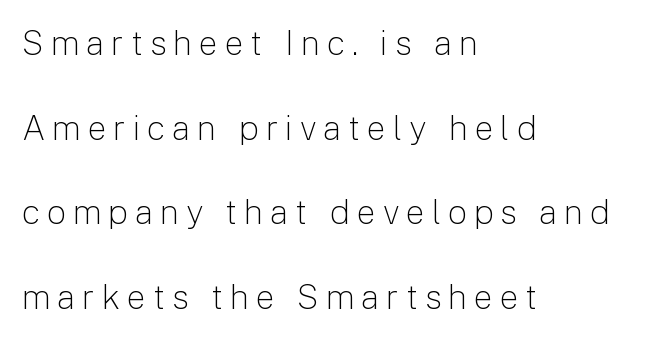
No word sits above an underline. Unbolded letterforms with no extra heft. The axis of the letterforms is exactly vertical. In terms of letterspacing, this is a distinctly airy, spread setting.
